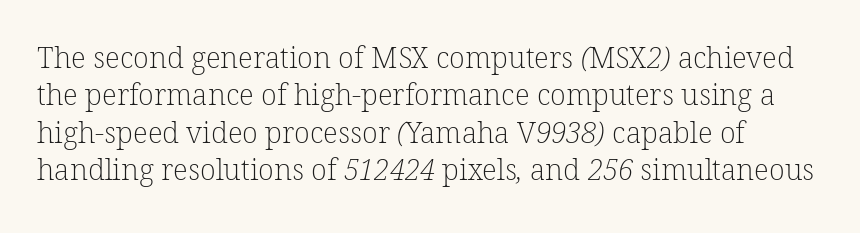
The image shows 29 px light serif type; set normal line spacing (1.29x), normal letter spacing, not underlined; low stroke contrast and a medium x-height.
